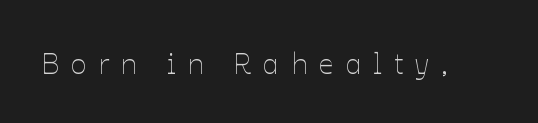
{"italic": "no", "bold": "no", "weight": "thin", "width": "normal", "stroke_contrast": "low", "x_height": "medium", "monospaced": "no", "underline": "no", "letter_spacing": "wide", "letter_spacing_em": 0.41, "glyph_px": 29}
